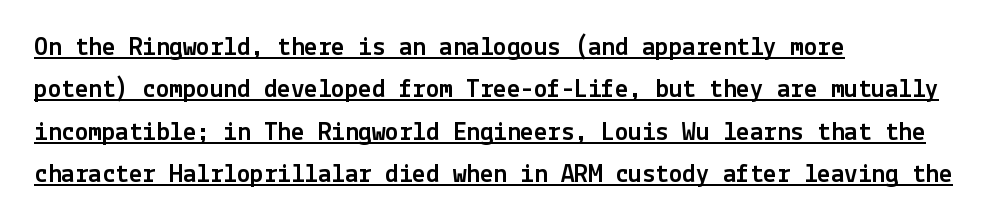
{"italic": "no", "underline": "yes", "align": "left", "line_spacing": "normal", "line_spacing_ratio": 1.57, "letter_spacing": "normal", "letter_spacing_em": 0.0, "glyph_px": 27}
